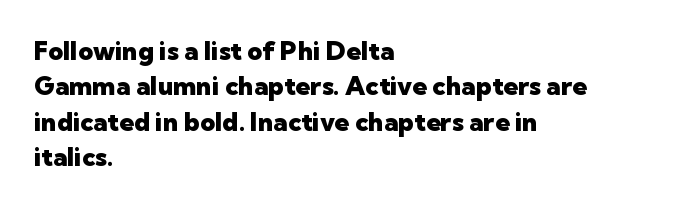
Normally led — the rows are evenly, conventionally spaced. A roman cut, with each character standing at attention. The gaps between neighbouring characters are ordinary and unremarkable. The words here are not underlined. Left-aligned paragraph, ragged on the right. The typesetting leans heavy: a genuine bold.
